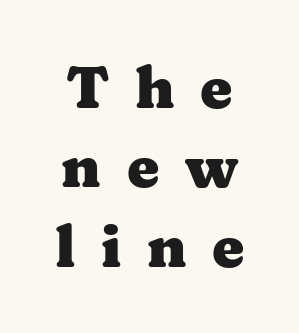
{"serif": "yes", "italic": "no", "bold": "yes", "weight": "heavy", "width": "wide", "stroke_contrast": "medium", "x_height": "medium", "monospaced": "no", "underline": "no", "line_spacing": "normal", "line_spacing_ratio": 1.37, "letter_spacing": "wide", "letter_spacing_em": 0.44, "glyph_px": 58}
